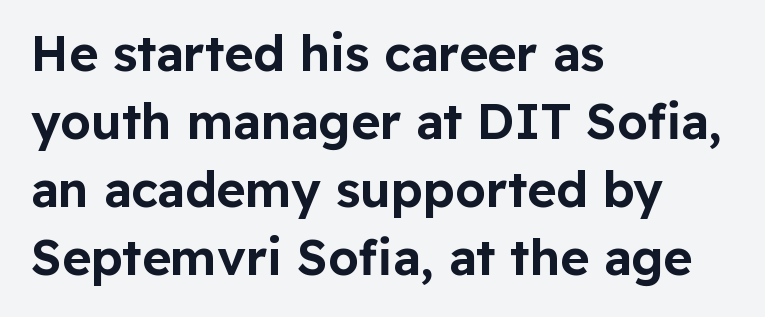
Q: Is the text italic (slanted)? A: No, it is upright.
Q: Is the typeface a serif or a sans-serif typeface? A: Sans-serif.
Q: Is the text underlined? A: No.
Q: How is the paragraph aligned? A: Left-aligned.
Q: Is the spacing between letters normal or unusually wide? A: Normal.
Q: Is the spacing between lines tight, normal or loose? A: Normal.
Q: Width (condensed, normal, or wide)? A: Normal.
Q: Stroke contrast? A: Low.
Q: x-height? A: Medium.
Q: Monospaced? A: No.
